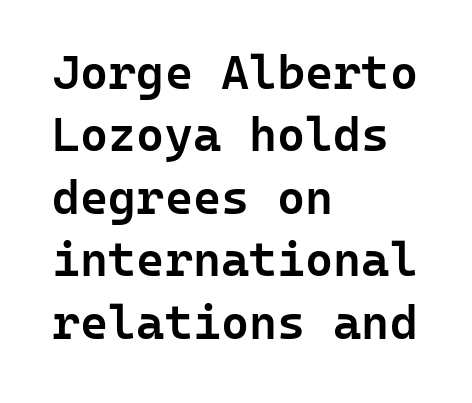
Q: Is the text bold? A: Semi-bold.
Q: Is the text italic (slanted)? A: No, it is upright.
Q: Is the typeface a serif or a sans-serif typeface? A: Sans-serif.
Q: Is the text underlined? A: No.
Q: How is the paragraph aligned? A: Left-aligned.
Q: Is the spacing between letters normal or unusually wide? A: Normal.
Q: Is the spacing between lines tight, normal or loose? A: Normal.
Q: Width (condensed, normal, or wide)? A: Normal.
Q: Stroke contrast? A: Low.
Q: x-height? A: Medium.
Q: Monospaced? A: Yes.
